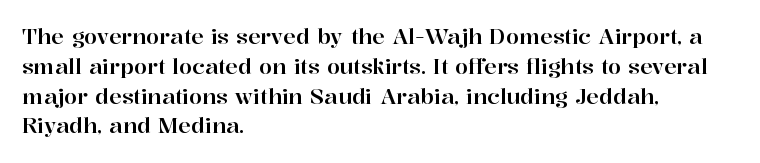
{"italic": "no", "underline": "no", "align": "left", "line_spacing": "normal", "line_spacing_ratio": 1.42, "letter_spacing": "normal", "letter_spacing_em": 0.0, "glyph_px": 21}
